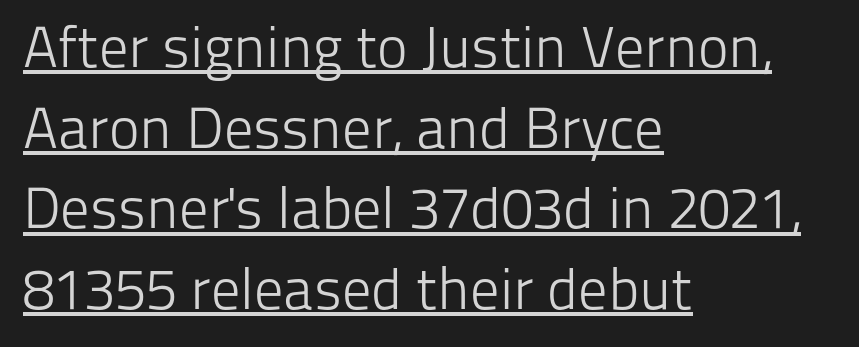
Q: Is the text bold? A: No.
Q: Is the text italic (slanted)? A: No, it is upright.
Q: Is the typeface a serif or a sans-serif typeface? A: Sans-serif.
Q: Is the text underlined? A: Yes.
Q: How is the paragraph aligned? A: Left-aligned.
Q: Is the spacing between letters normal or unusually wide? A: Normal.
Q: Is the spacing between lines tight, normal or loose? A: Normal.
Q: Width (condensed, normal, or wide)? A: Normal.
Q: Stroke contrast? A: Low.
Q: x-height? A: Medium.
Q: Monospaced? A: No.
